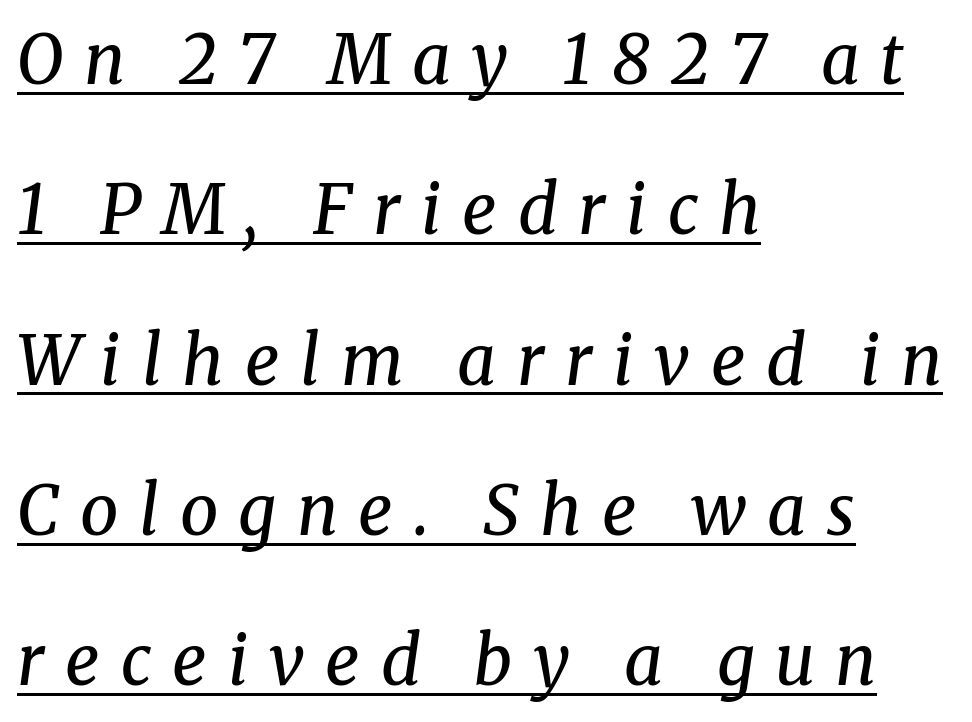
The image shows 68 px regular-weight serif type, italic (leaning right); set left-aligned, loose line spacing (2.21x), unusually wide letter spacing (+0.3 em), underlined; medium stroke contrast and a medium x-height.
